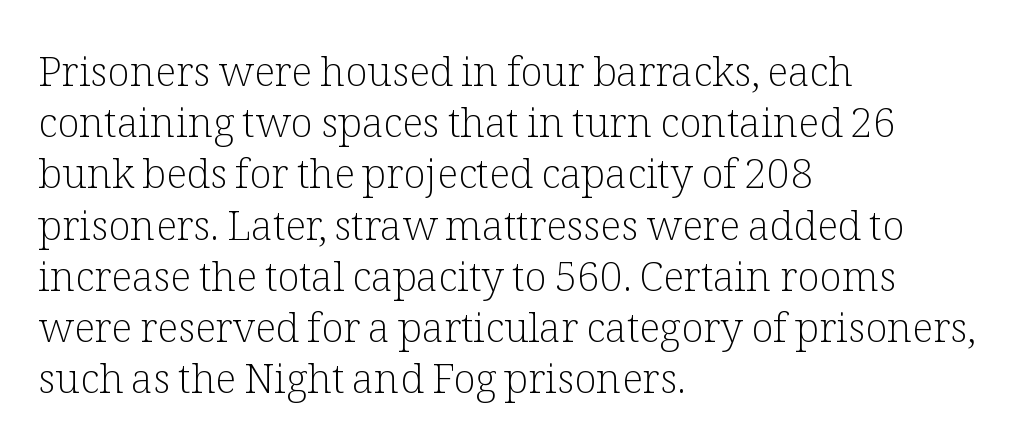
{"serif": "yes", "italic": "no", "bold": "no", "weight": "light", "width": "normal", "stroke_contrast": "low", "x_height": "medium", "monospaced": "no", "underline": "no", "align": "left", "line_spacing": "normal", "line_spacing_ratio": 1.25, "letter_spacing": "normal", "letter_spacing_em": 0.0, "glyph_px": 41}
